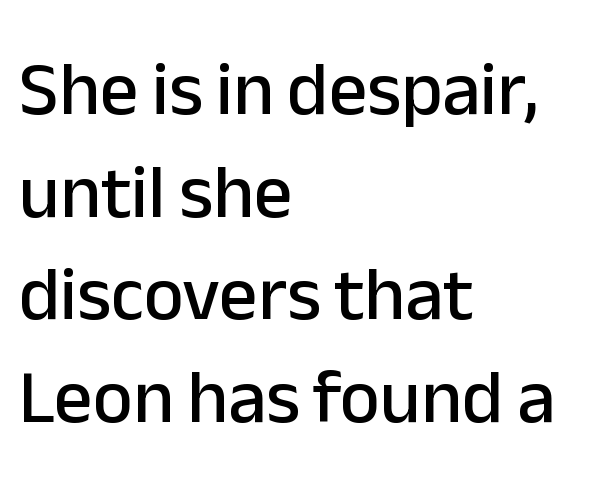
The image shows 76 px sans-serif type, upright; set left-aligned, normal line spacing (1.35x), normal letter spacing, not underlined; low stroke contrast and a medium x-height.
